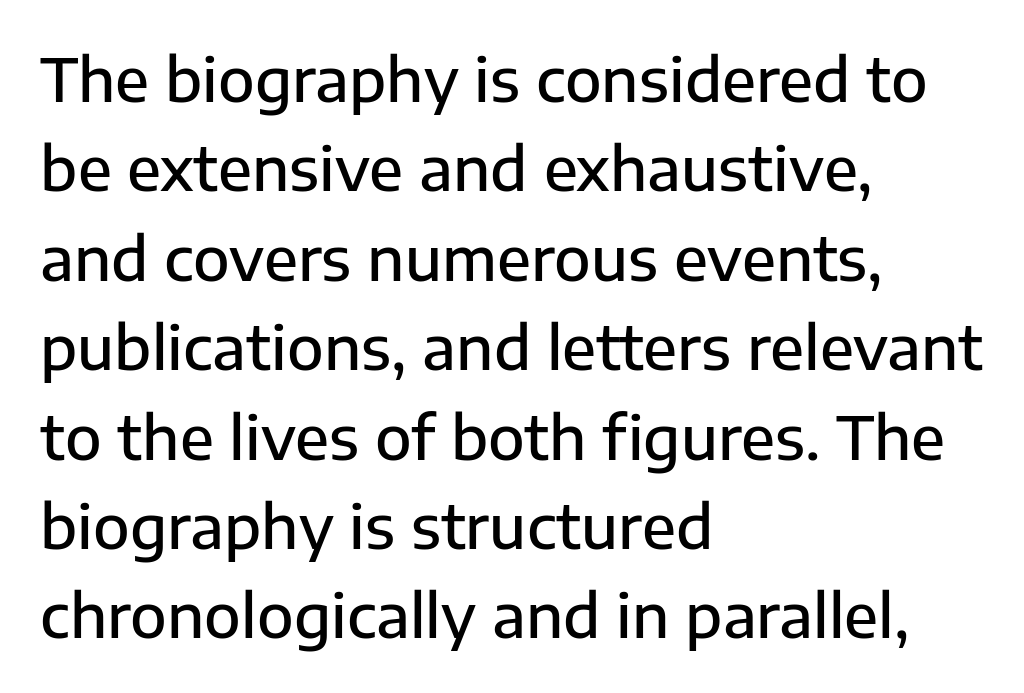
Q: Is the text bold? A: Semi-bold.
Q: Is the text italic (slanted)? A: No, it is upright.
Q: Is the typeface a serif or a sans-serif typeface? A: Sans-serif.
Q: Is the text underlined? A: No.
Q: How is the paragraph aligned? A: Left-aligned.
Q: Is the spacing between letters normal or unusually wide? A: Normal.
Q: Is the spacing between lines tight, normal or loose? A: Normal.
Q: Width (condensed, normal, or wide)? A: Normal.
Q: Stroke contrast? A: Low.
Q: x-height? A: Medium.
Q: Monospaced? A: No.
